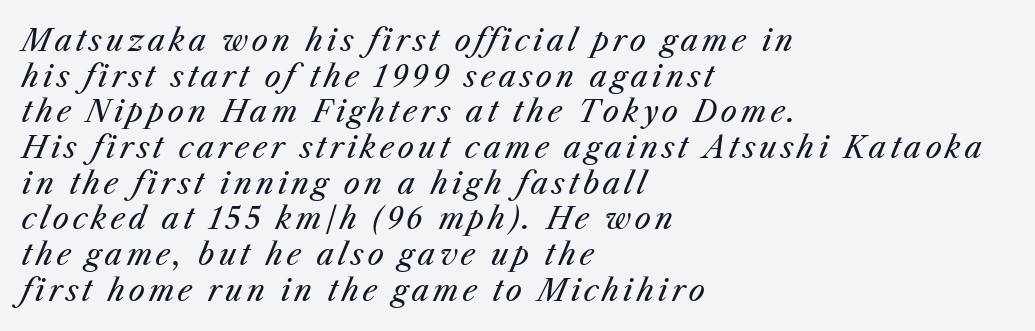
Q: Is the text bold? A: No.
Q: Is the text italic (slanted)? A: Yes, it leans right by about 25 degrees.
Q: Is the text underlined? A: No.
Q: How is the paragraph aligned? A: Left-aligned.
Q: Width (condensed, normal, or wide)? A: Normal.
Q: Stroke contrast? A: Medium.
Q: x-height? A: Medium.
Q: Monospaced? A: No.
